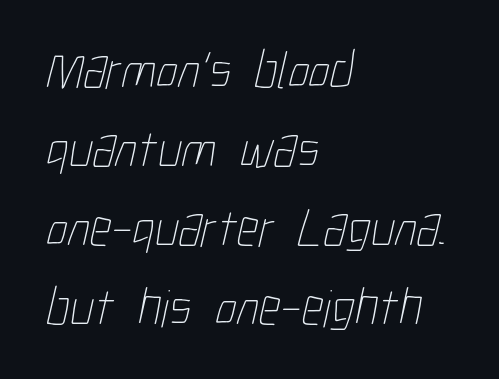
{"bold": "no", "weight": "thin", "width": "condensed", "stroke_contrast": "low", "x_height": "medium", "monospaced": "no", "underline": "no", "align": "left", "line_spacing": "normal", "line_spacing_ratio": 1.49, "letter_spacing": "normal", "letter_spacing_em": 0.0, "glyph_px": 53}
